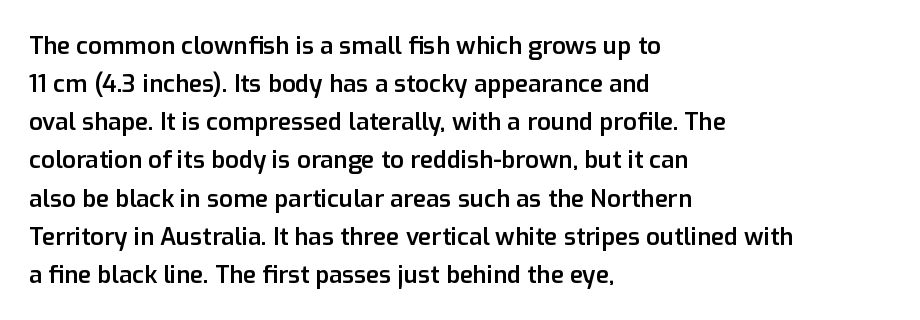
{"italic": "no", "bold": "semi", "underline": "no", "align": "left", "line_spacing": "normal", "line_spacing_ratio": 1.59, "letter_spacing": "normal", "letter_spacing_em": 0.0, "glyph_px": 24}
